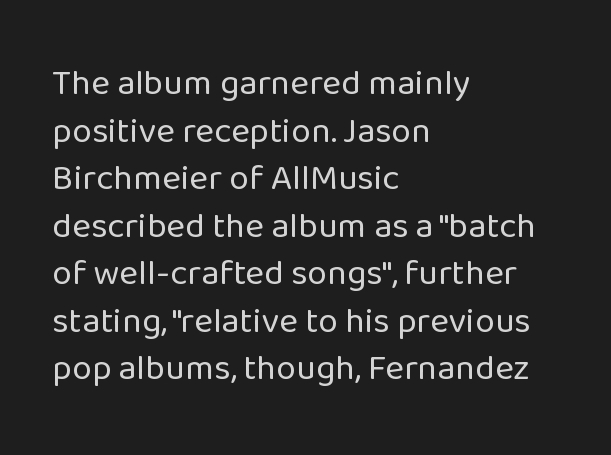
Q: Is the text bold? A: No.
Q: Is the text italic (slanted)? A: No, it is upright.
Q: Is the typeface a serif or a sans-serif typeface? A: Sans-serif.
Q: Is the text underlined? A: No.
Q: How is the paragraph aligned? A: Left-aligned.
Q: Is the spacing between letters normal or unusually wide? A: Normal.
Q: Is the spacing between lines tight, normal or loose? A: Normal.
Q: Width (condensed, normal, or wide)? A: Normal.
Q: Stroke contrast? A: Low.
Q: x-height? A: Medium.
Q: Monospaced? A: No.
